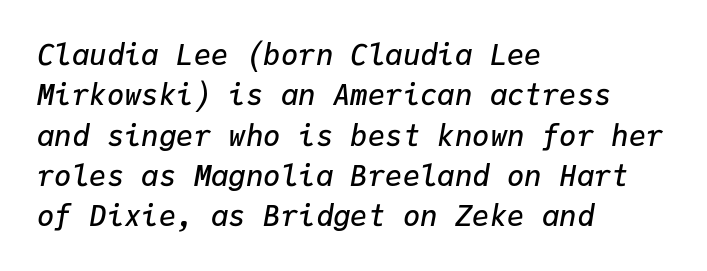
{"italic": "yes", "lean": "right", "slant_degrees": 9, "bold": "semi", "weight": "semibold", "width": "normal", "stroke_contrast": "low", "x_height": "medium", "monospaced": "yes", "underline": "no", "align": "left", "line_spacing": "normal", "line_spacing_ratio": 1.39, "letter_spacing": "normal", "letter_spacing_em": 0.0, "glyph_px": 29}
